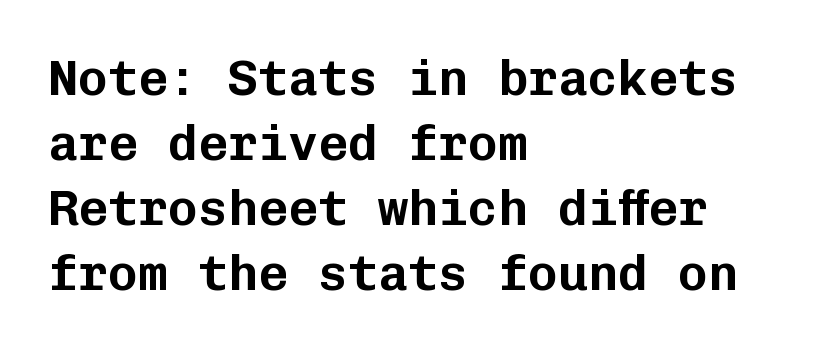
Normally led — the rows are evenly, conventionally spaced. Italic: no, the glyphs are upright roman. Left-aligned paragraph, ragged on the right. Typographically, this falls in the sans-serif category. Inter-character spacing is left at the font's built-in metrics.
